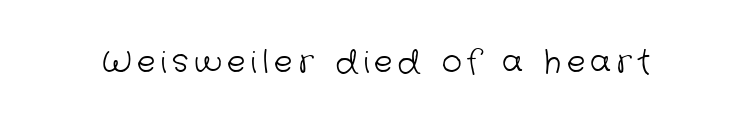
{"serif": "no", "bold": "no", "weight": "light", "width": "normal", "stroke_contrast": "low", "x_height": "medium", "monospaced": "no", "underline": "no", "glyph_px": 31}
